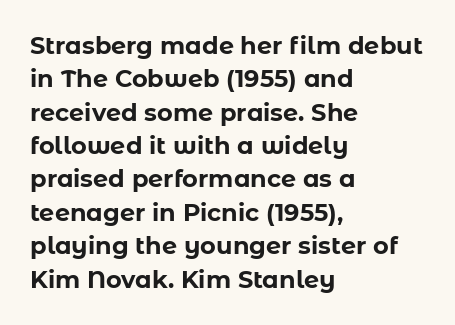
{"italic": "no", "bold": "yes", "underline": "no", "align": "left", "line_spacing": "normal", "line_spacing_ratio": 1.39, "letter_spacing": "normal", "letter_spacing_em": 0.0, "glyph_px": 24}
